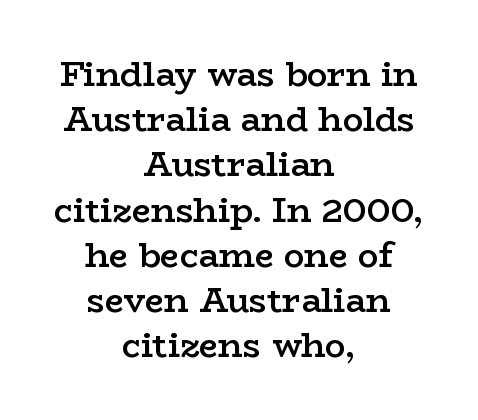
{"serif": "yes", "italic": "no", "bold": "semi", "weight": "semibold", "width": "wide", "stroke_contrast": "low", "x_height": "medium", "monospaced": "no", "underline": "no", "align": "center", "line_spacing": "normal", "line_spacing_ratio": 1.33, "letter_spacing": "normal", "letter_spacing_em": 0.0, "glyph_px": 34}
